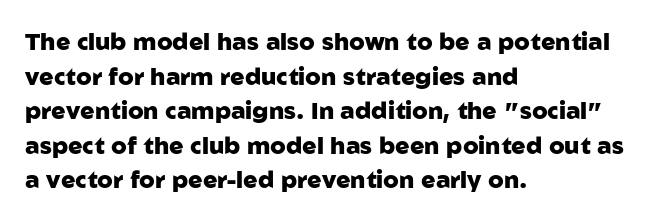
Rule under the text: the space is simply empty. Nothing unusual about the tracking: characters are spaced as the font intends. Leading: standard. This sample uses an upright cut, with every glyph sitting square on the baseline. Set as a true bold cut, around the 700 mark. Line beginnings align vertically; line endings do not.
